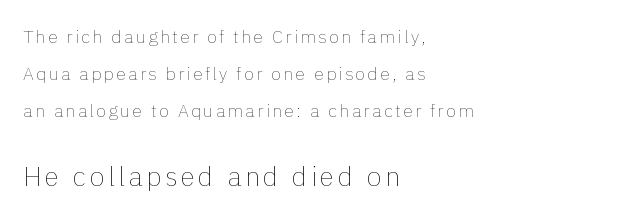
Q: Is the text bold? A: No.
Q: Is the text italic (slanted)? A: No, it is upright.
Q: Is the text underlined? A: No.
Q: How is the paragraph aligned? A: Left-aligned.
Q: Is the spacing between lines tight, normal or loose? A: Loose.
Q: Which block of text is set in a larger size, the first (top) or the second (bottom)? A: The second (bottom) one.
